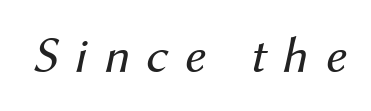
Do the characters align in a grid? No, the font is proportional. Tracking here is generous; glyphs stand well apart from one another. Is the type slanted? Yes — the strokes lean at a clear angle. Heaviness? Minimal to ordinary, like unemphasized prose. Glance below the letters and you will spot only blank space.
